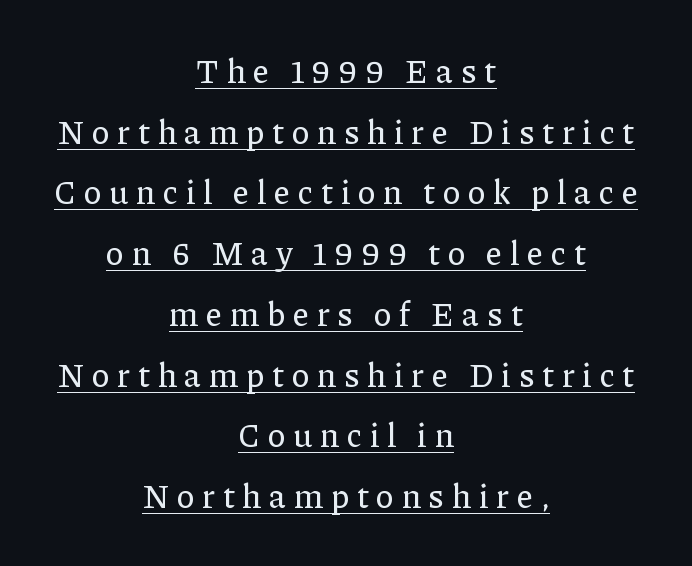
Q: Is the text italic (slanted)? A: No, it is upright.
Q: Is the typeface a serif or a sans-serif typeface? A: Serif.
Q: Is the text underlined? A: Yes.
Q: How is the paragraph aligned? A: Centered.
Q: Is the spacing between letters normal or unusually wide? A: Unusually wide.
Q: Width (condensed, normal, or wide)? A: Normal.
Q: Stroke contrast? A: Low.
Q: x-height? A: Medium.
Q: Monospaced? A: No.
